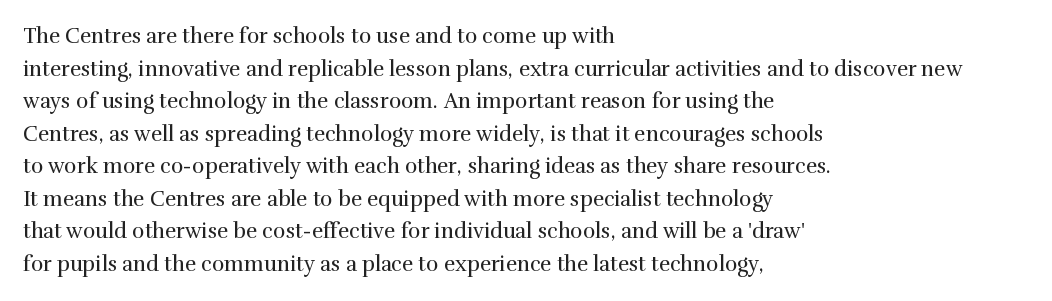
The axis of the letterforms is exactly vertical. Here the glyphs are tracked normally, forming tight word shapes. Descenders hang freely into open space. Line beginnings align vertically; line endings do not. The rows are spaced the way most documents space them.
